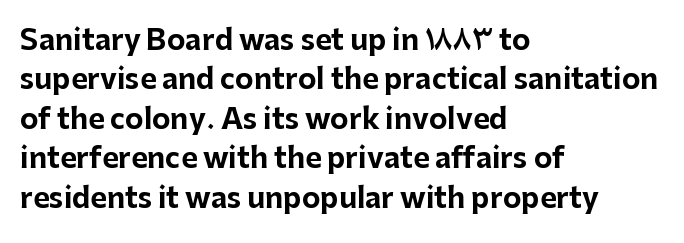
Q: Is the text bold? A: Yes.
Q: Is the text italic (slanted)? A: No, it is upright.
Q: Is the typeface a serif or a sans-serif typeface? A: Sans-serif.
Q: Is the text underlined? A: No.
Q: How is the paragraph aligned? A: Left-aligned.
Q: Is the spacing between letters normal or unusually wide? A: Normal.
Q: Is the spacing between lines tight, normal or loose? A: Normal.
Q: Width (condensed, normal, or wide)? A: Normal.
Q: Stroke contrast? A: Low.
Q: x-height? A: Medium.
Q: Monospaced? A: No.
